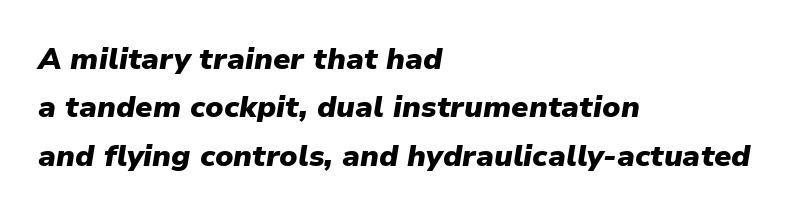
{"italic": "yes", "lean": "right", "slant_degrees": 9, "bold": "yes", "weight": "heavy", "width": "normal", "stroke_contrast": "low", "x_height": "medium", "monospaced": "no", "underline": "no", "align": "left", "line_spacing": "normal", "line_spacing_ratio": 1.61, "letter_spacing": "normal", "letter_spacing_em": 0.0, "glyph_px": 30}
